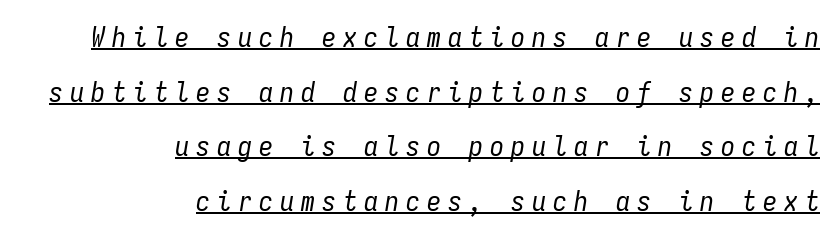
The image shows 28 px regular-weight, condensed type, italic (leaning right), monospaced; set right-aligned, loose line spacing (1.95x), unusually wide letter spacing (+0.25 em), underlined; low stroke contrast and a medium x-height.
